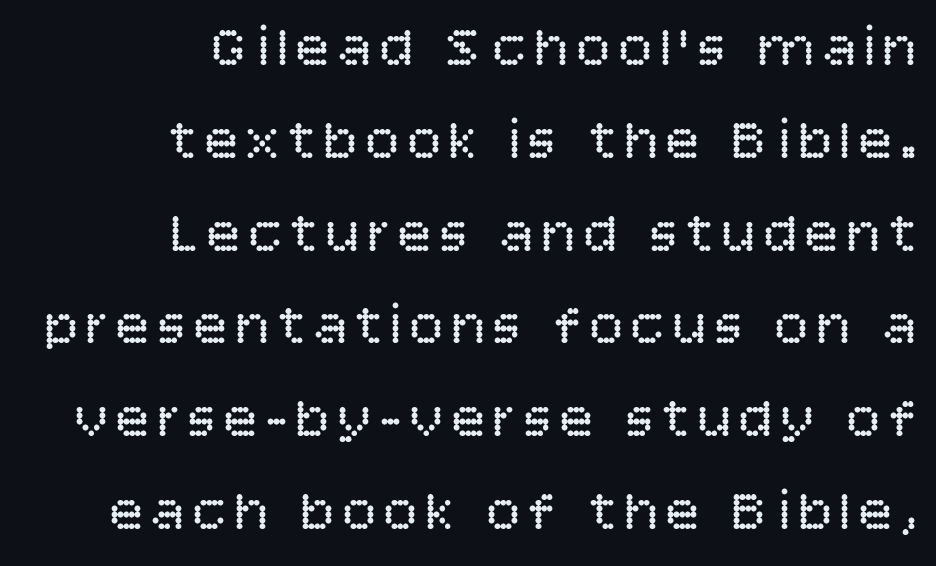
{"serif": "no", "italic": "no", "bold": "no", "weight": "regular", "width": "normal", "stroke_contrast": "low", "x_height": "large", "monospaced": "no", "underline": "no", "align": "right", "line_spacing": "normal", "line_spacing_ratio": 1.6, "glyph_px": 58}
